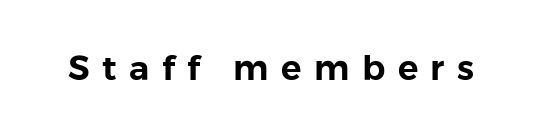
Think of a printed novel: that variable character pitch is what you see here. Examine the stroke ends and you'll find no serifs. The baseline area is clear. Unlike italic type, these characters show no tilt at all. Observe the wide spacing: letters keep a clear distance from each other.
